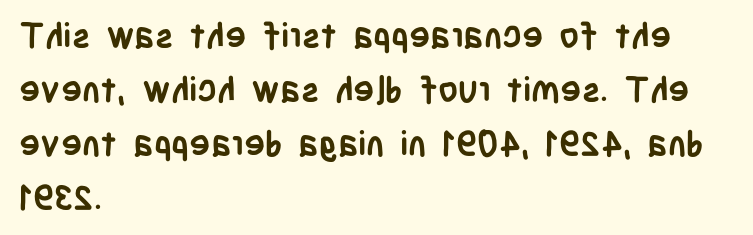
Q: Is the text bold? A: Yes.
Q: Is the text italic (slanted)? A: No, it is upright.
Q: Is the typeface a serif or a sans-serif typeface? A: Sans-serif.
Q: Is the text underlined? A: No.
Q: How is the paragraph aligned? A: Left-aligned.
Q: Is the spacing between letters normal or unusually wide? A: Normal.
Q: Is the spacing between lines tight, normal or loose? A: Normal.
Q: Width (condensed, normal, or wide)? A: Condensed.
Q: Stroke contrast? A: Low.
Q: x-height? A: Large.
Q: Monospaced? A: No.
